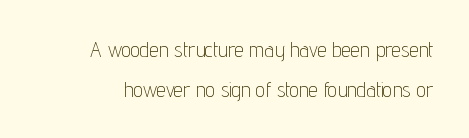
Stroke thickness stays within the range of a standard reading face or lighter. Nothing unusual about the tracking: characters are spaced as the font intends. Widely set lines give the paragraph a tall, airy silhouette. Unlike italic type, these characters show no tilt at all. Unmarked baselines from the first word to the last.
